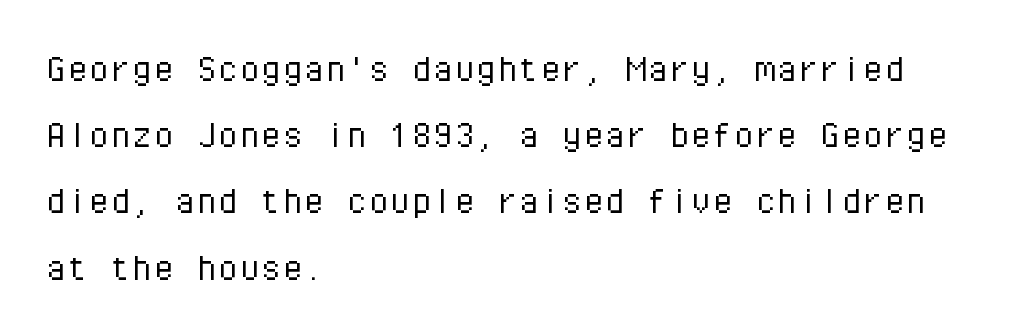
{"serif": "no", "italic": "no", "bold": "no", "weight": "light", "width": "normal", "stroke_contrast": "low", "x_height": "medium", "monospaced": "yes", "underline": "no", "align": "left", "line_spacing": "normal", "line_spacing_ratio": 1.54, "letter_spacing": "normal", "letter_spacing_em": 0.0, "glyph_px": 43}
